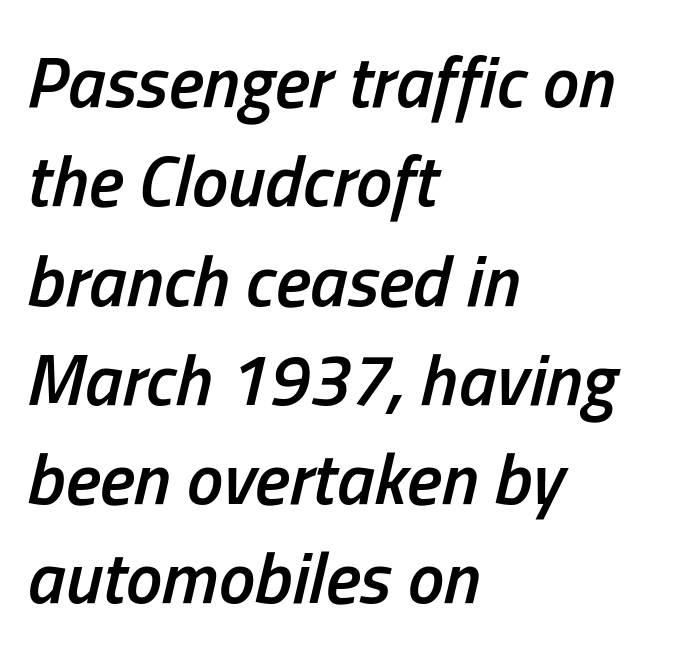
{"italic": "yes", "lean": "right", "slant_degrees": 13, "bold": "semi", "weight": "semibold", "width": "condensed", "stroke_contrast": "low", "x_height": "medium", "monospaced": "no", "underline": "no", "align": "left", "line_spacing": "normal", "line_spacing_ratio": 1.36, "letter_spacing": "normal", "letter_spacing_em": 0.0, "glyph_px": 73}
